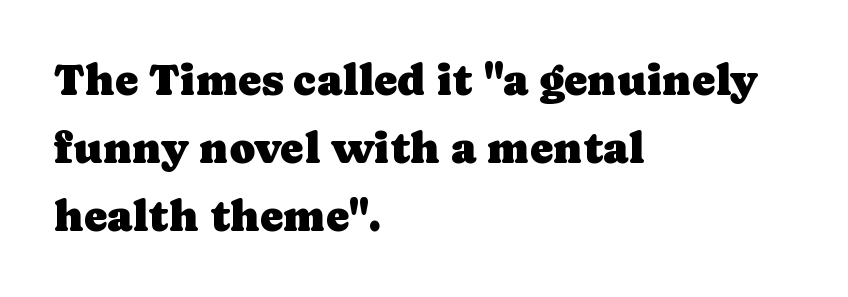
The image shows 44 px serif type, upright; set left-aligned, normal line spacing (1.55x), normal letter spacing, not underlined; low stroke contrast and a medium x-height.
